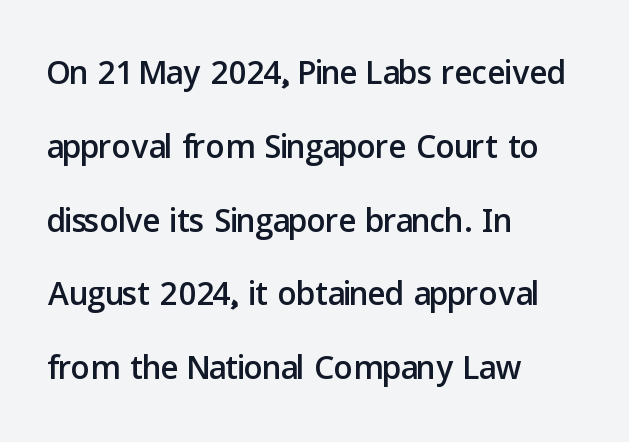
Posture: upright roman. A typesetter would call this proportional, since set widths differ per character. Each row of text sits above clean, open space. The font family rendered here belongs to the sans-serif group. Here the glyphs are tracked normally, forming tight word shapes. Interline gaps are of average width in this sample.
